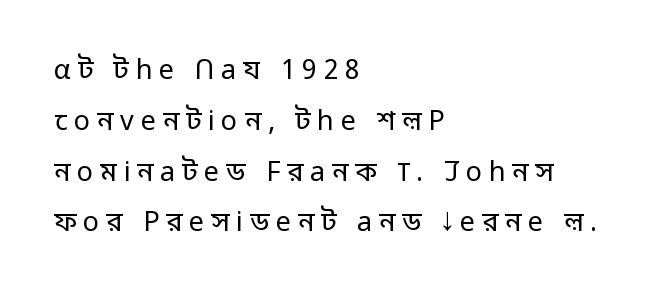
Stems here are at most as thick as an everyday book face. Each word looks stretched out because of the extra space between its letters. Where is the straight margin? On the left. The font's upright variant was chosen for this text. Clear beneath every line of the passage.
